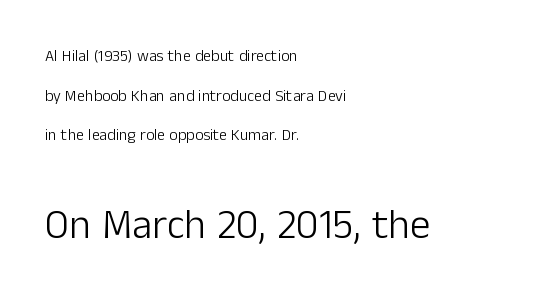
{"serif": "no", "italic": "no", "bold": "no", "weight": "light", "width": "normal", "stroke_contrast": "low", "x_height": "medium", "monospaced": "no", "underline": "no", "align": "left", "line_spacing": "loose", "line_spacing_ratio": 2.48, "letter_spacing": "normal", "letter_spacing_em": 0.0, "larger_block": "second", "size_ratio": 2.56, "glyph_px": 41}
